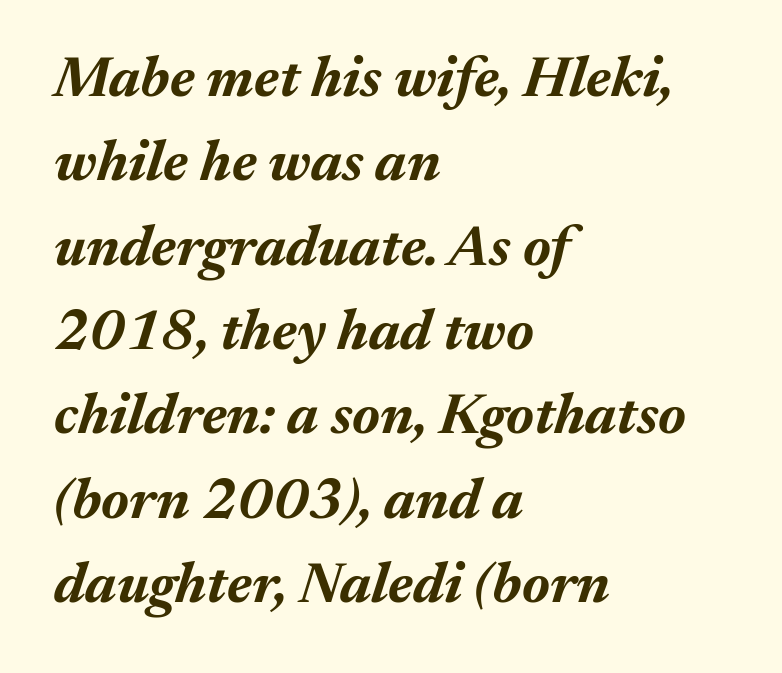
The image shows 57 px bold type, italic (leaning right); set left-aligned, normal line spacing (1.48x), normal letter spacing, not underlined; medium stroke contrast and a medium x-height.
